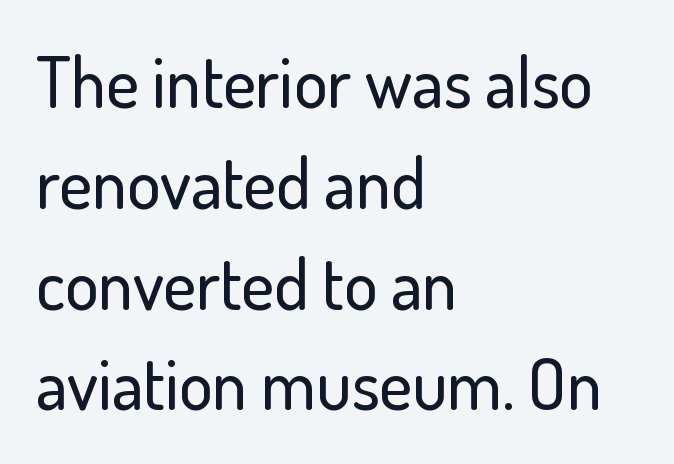
Q: Is the text italic (slanted)? A: No, it is upright.
Q: Is the typeface a serif or a sans-serif typeface? A: Sans-serif.
Q: Is the text underlined? A: No.
Q: How is the paragraph aligned? A: Left-aligned.
Q: Is the spacing between letters normal or unusually wide? A: Normal.
Q: Is the spacing between lines tight, normal or loose? A: Normal.
Q: Width (condensed, normal, or wide)? A: Normal.
Q: Stroke contrast? A: Low.
Q: x-height? A: Small.
Q: Monospaced? A: No.
